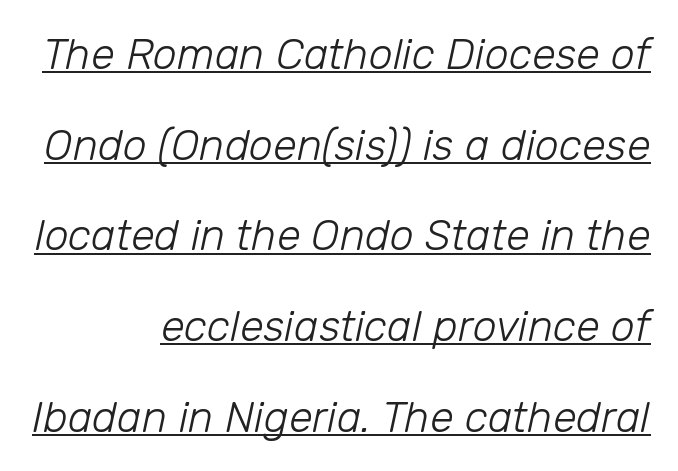
{"italic": "yes", "lean": "right", "slant_degrees": 12, "bold": "no", "weight": "light", "width": "normal", "stroke_contrast": "low", "x_height": "medium", "monospaced": "no", "underline": "yes", "line_spacing": "loose", "line_spacing_ratio": 2.11, "letter_spacing": "normal", "letter_spacing_em": 0.0, "glyph_px": 43}
